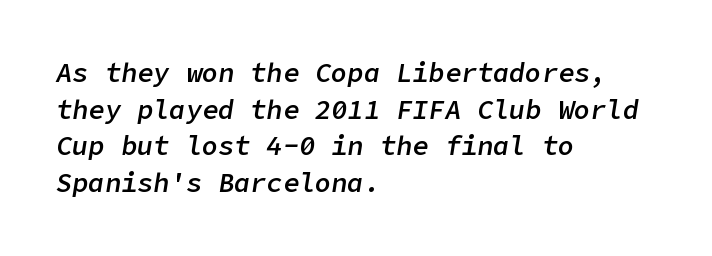
Q: Is the text bold? A: Semi-bold.
Q: Is the text italic (slanted)? A: Yes, it leans right by about 9 degrees.
Q: Is the text underlined? A: No.
Q: How is the paragraph aligned? A: Left-aligned.
Q: Is the spacing between letters normal or unusually wide? A: Normal.
Q: Is the spacing between lines tight, normal or loose? A: Normal.
